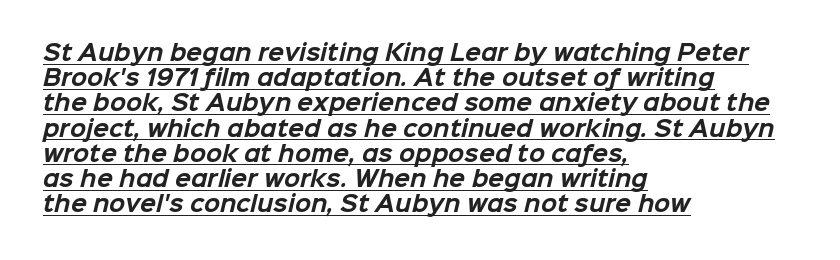
The image shows 21 px bold type; set left-aligned, line spacing 1.2x, normal letter spacing, underlined.
